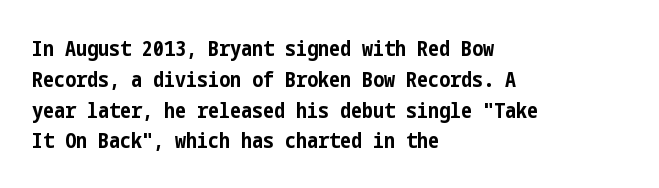
No italicization has been applied; the sample stays upright. The line-height multiplier appears to be the usual default. The face used here has the dense, thick strokes of a bold. Clear beneath every line of the passage. Each word holds together tightly as a unit, with standard inter-letter gaps. The typesetter chose a ragged-right arrangement here.
